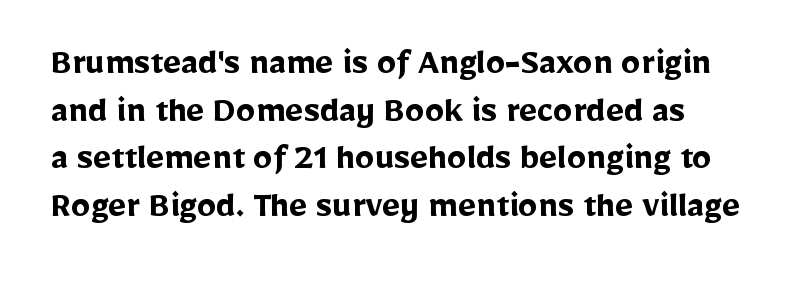
{"serif": "no", "italic": "no", "bold": "yes", "weight": "semibold", "width": "normal", "stroke_contrast": "low", "x_height": "medium", "monospaced": "no", "underline": "no", "line_spacing_ratio": 1.22, "letter_spacing": "normal", "letter_spacing_em": 0.0, "glyph_px": 39}
